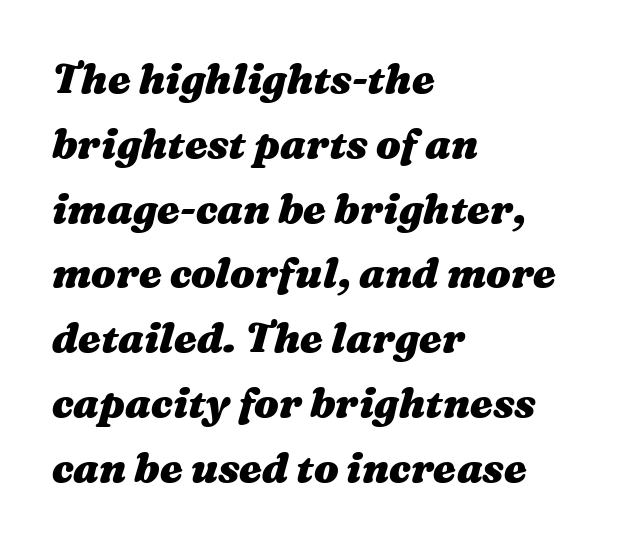
The passage shown has conventional tracking throughout. Each row of text sits above clean, open space. These lines sit exactly where default settings would place them. The ragged edge is on the right, which tells us the setting is flush left. I'd describe the lettering as bold — thick and assertive. Spacing verdict: proportional, widths tailored to each character.
